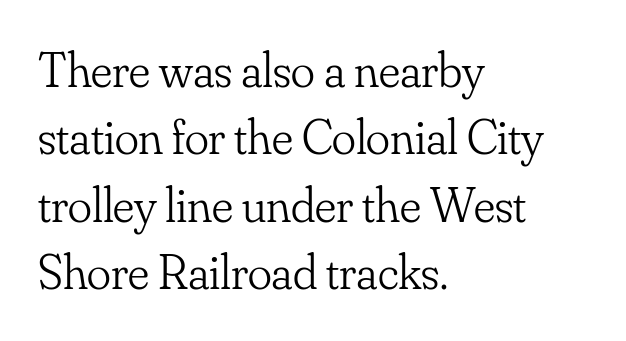
{"serif": "yes", "italic": "no", "bold": "no", "weight": "light", "width": "normal", "stroke_contrast": "low", "x_height": "small", "monospaced": "no", "underline": "no", "align": "left", "line_spacing": "normal", "line_spacing_ratio": 1.35, "letter_spacing": "normal", "letter_spacing_em": 0.0, "glyph_px": 50}
